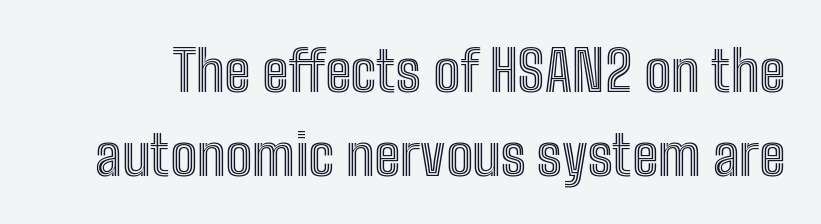
Q: Is the text italic (slanted)? A: No, it is upright.
Q: Is the text underlined? A: No.
Q: Is the spacing between letters normal or unusually wide? A: Normal.
Q: Is the spacing between lines tight, normal or loose? A: Normal.
Q: Width (condensed, normal, or wide)? A: Condensed.
Q: x-height? A: Medium.
Q: Monospaced? A: No.
